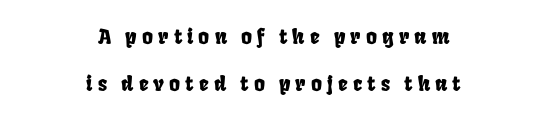
Q: Is the text underlined? A: No.
Q: How is the paragraph aligned? A: Centered.
Q: Is the spacing between letters normal or unusually wide? A: Unusually wide.
Q: Is the spacing between lines tight, normal or loose? A: Loose.
